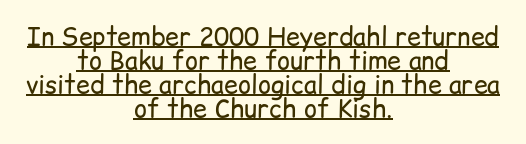
The image shows 25 px text type, upright; set centered, tight line spacing (0.96x), normal letter spacing, underlined.
